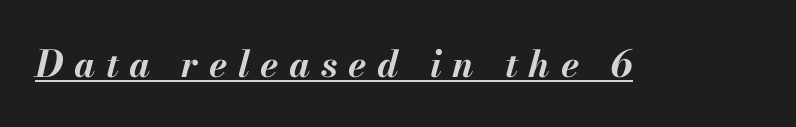
Q: Is the text bold? A: Yes.
Q: Is the text italic (slanted)? A: Yes, it leans right by about 13 degrees.
Q: Is the text underlined? A: Yes.
Q: Is the spacing between letters normal or unusually wide? A: Unusually wide.
Q: Width (condensed, normal, or wide)? A: Normal.
Q: Stroke contrast? A: Medium.
Q: x-height? A: Small.
Q: Monospaced? A: No.
